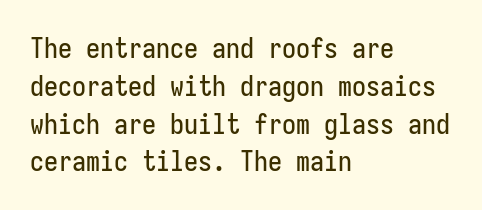
{"serif": "no", "italic": "no", "width": "condensed", "stroke_contrast": "low", "x_height": "medium", "underline": "no", "align": "left", "line_spacing": "normal", "line_spacing_ratio": 1.35, "letter_spacing": "normal", "letter_spacing_em": 0.0, "glyph_px": 28}
